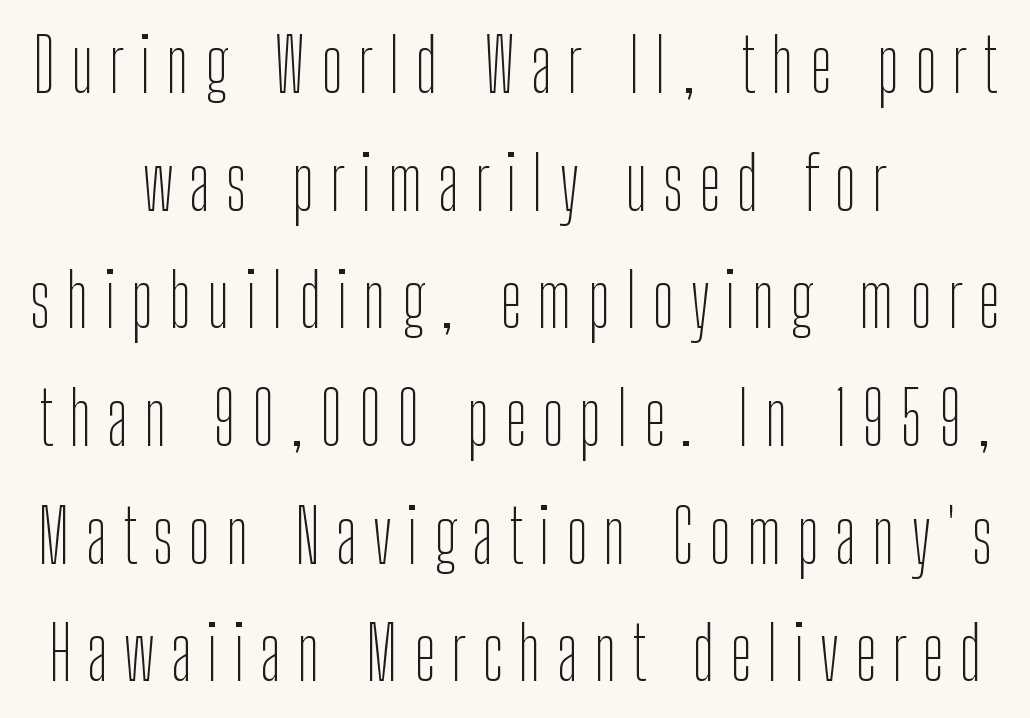
Q: Is the text bold? A: No.
Q: Is the text italic (slanted)? A: No, it is upright.
Q: Is the typeface a serif or a sans-serif typeface? A: Sans-serif.
Q: Is the text underlined? A: No.
Q: How is the paragraph aligned? A: Centered.
Q: Is the spacing between letters normal or unusually wide? A: Unusually wide.
Q: Is the spacing between lines tight, normal or loose? A: Normal.
Q: Width (condensed, normal, or wide)? A: Condensed.
Q: Stroke contrast? A: Low.
Q: x-height? A: Medium.
Q: Monospaced? A: No.
